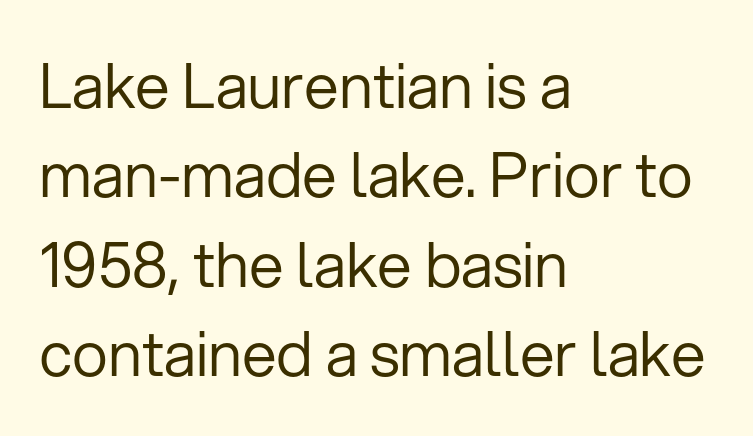
{"serif": "no", "italic": "no", "bold": "no", "weight": "regular", "width": "normal", "stroke_contrast": "low", "x_height": "medium", "monospaced": "no", "underline": "no", "align": "left", "line_spacing": "normal", "line_spacing_ratio": 1.44, "letter_spacing": "normal", "letter_spacing_em": 0.0, "glyph_px": 62}
